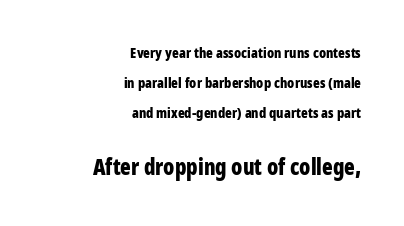
Q: Is the text bold? A: Yes.
Q: Is the text italic (slanted)? A: No, it is upright.
Q: Is the text underlined? A: No.
Q: How is the paragraph aligned? A: Right-aligned.
Q: Is the spacing between letters normal or unusually wide? A: Normal.
Q: Is the spacing between lines tight, normal or loose? A: Loose.
Q: Which block of text is set in a larger size, the first (top) or the second (bottom)? A: The second (bottom) one.
